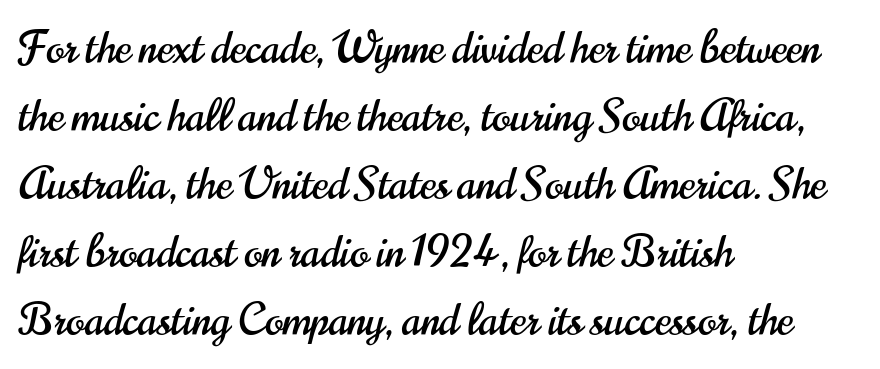
{"serif": "no", "width": "condensed", "stroke_contrast": "high", "x_height": "small", "monospaced": "no", "underline": "no", "align": "left", "line_spacing": "normal", "line_spacing_ratio": 1.58, "letter_spacing": "normal", "letter_spacing_em": 0.0, "glyph_px": 43}
